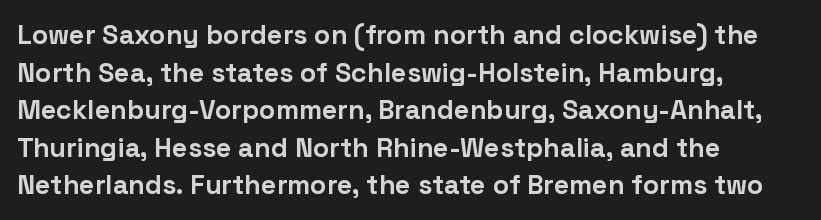
{"italic": "no", "bold": "yes", "underline": "no", "align": "left", "line_spacing": "normal", "line_spacing_ratio": 1.39, "letter_spacing": "normal", "letter_spacing_em": 0.0, "glyph_px": 27}
